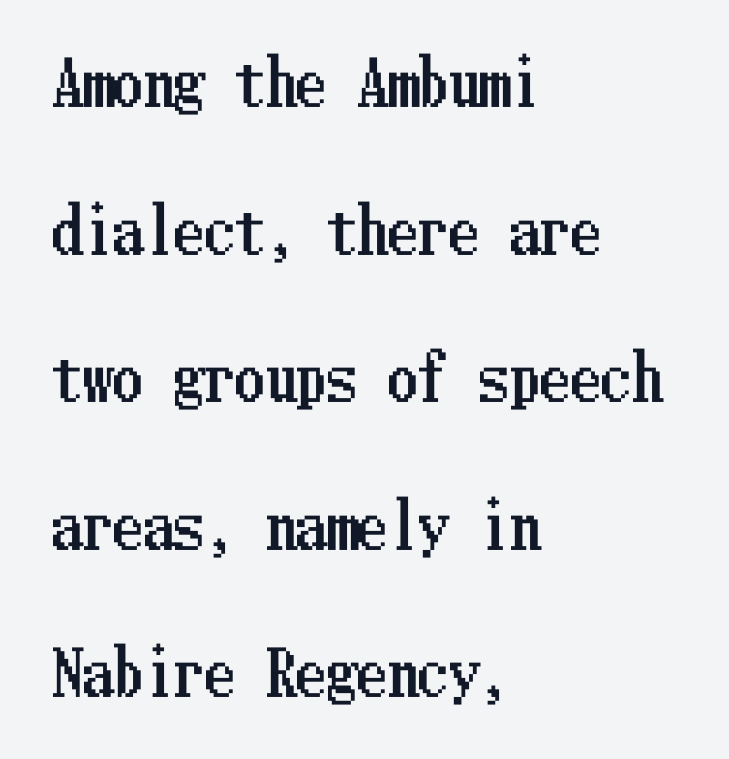
Regarding leading, the lines here are spaced well apart. The strip under each line holds only bare page. This sample is left-justified, so line endings fall wherever the words run out. Is the letter spacing exaggerated? No — it looks like the ordinary default. Do the letters lean? They stand straight.
